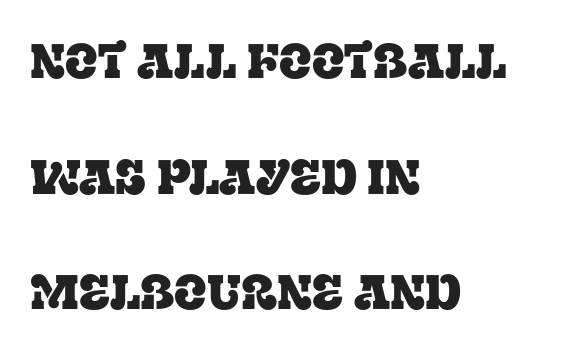
Q: Is the text italic (slanted)? A: No, it is upright.
Q: Is the typeface a serif or a sans-serif typeface? A: Serif.
Q: Is the text underlined? A: No.
Q: How is the paragraph aligned? A: Left-aligned.
Q: Is the spacing between letters normal or unusually wide? A: Normal.
Q: Is the spacing between lines tight, normal or loose? A: Loose.
Q: Width (condensed, normal, or wide)? A: Normal.
Q: Stroke contrast? A: Low.
Q: x-height? A: Large.
Q: Monospaced? A: No.
